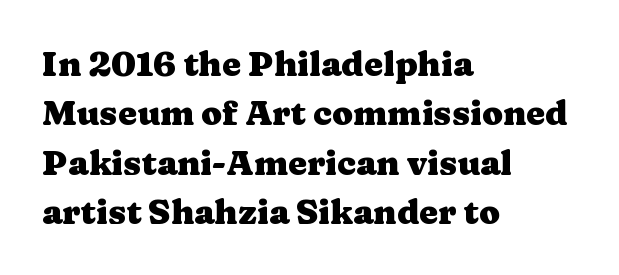
The image shows 34 px heavy, wide serif type, upright; set left-aligned, normal line spacing (1.45x), normal letter spacing, not underlined; medium stroke contrast and a medium x-height.
